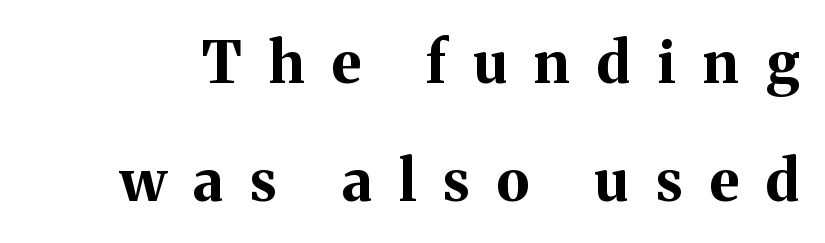
{"serif": "yes", "italic": "no", "bold": "yes", "weight": "bold", "width": "normal", "stroke_contrast": "medium", "x_height": "medium", "monospaced": "no", "underline": "no", "line_spacing": "loose", "line_spacing_ratio": 2.07, "letter_spacing": "wide", "letter_spacing_em": 0.48, "glyph_px": 57}
